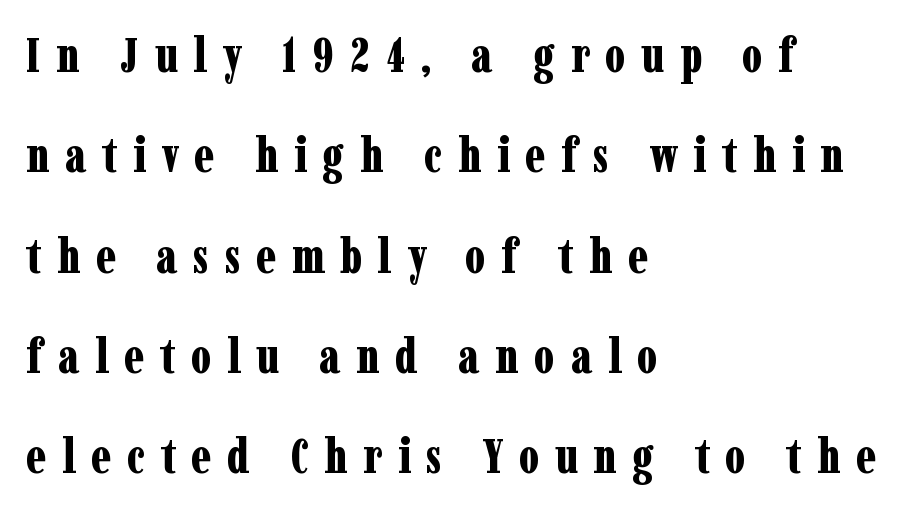
Which margin do the lines hug? The left one — the right edge is uneven. Check under the words: just untouched page. Do the characters align in a grid? No, the font is proportional. Each glyph is drawn with heavy, bold strokes. The letters stand straight up with perfectly vertical stems. You could fit nearly another row in the gap between these rows.
